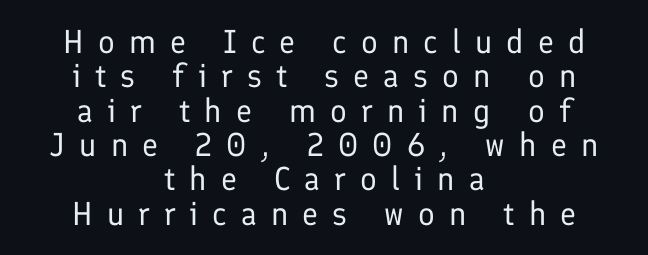
The image shows 33 px regular-weight sans-serif type, upright; set centered, tight line spacing (1.04x), unusually wide letter spacing (+0.43 em), not underlined; low stroke contrast and a medium x-height.
